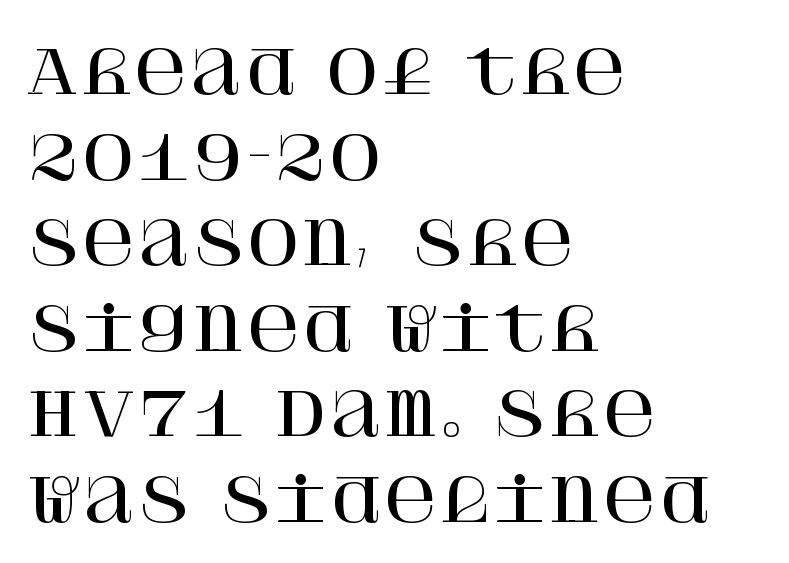
The image shows 59 px serif type, upright; set left-aligned, normal line spacing (1.45x), normal letter spacing, not underlined; high stroke contrast and a large x-height.
